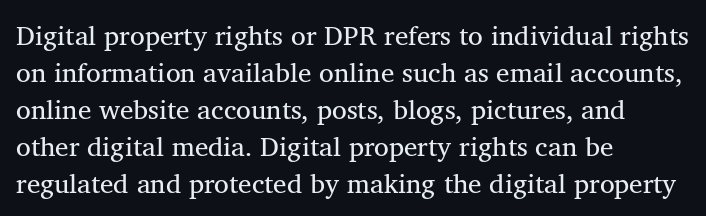
The image shows 27 px text type, upright; set left-aligned, normal line spacing (1.37x), normal letter spacing, not underlined.
